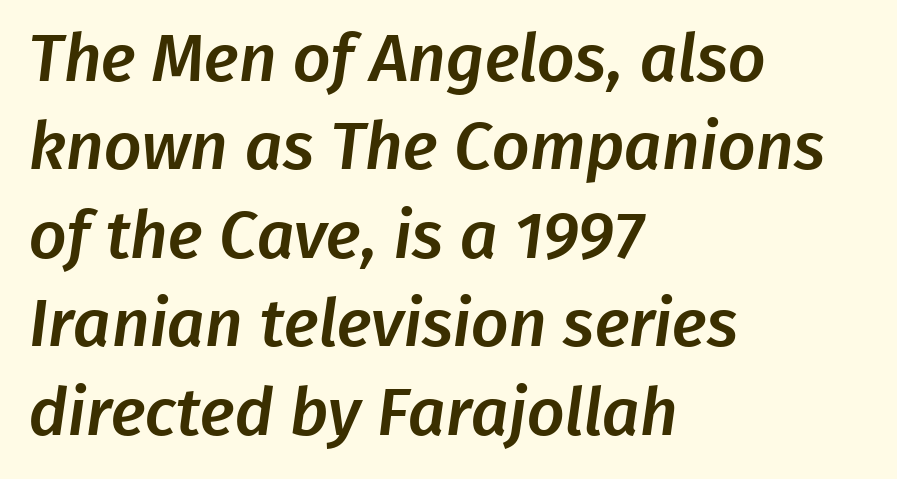
Think of a printed novel: that variable character pitch is what you see here. Compared with typical paragraphs, the rows here are spaced about the same. The gap between lines stays unmarked. The lines in this sample share a left origin and differ only in where they stop.
